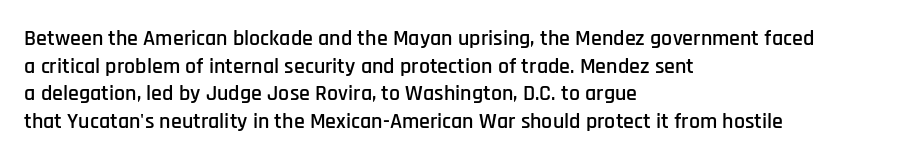
{"italic": "no", "underline": "no", "align": "left", "line_spacing": "normal", "line_spacing_ratio": 1.26, "letter_spacing": "normal", "letter_spacing_em": 0.0, "glyph_px": 22}
